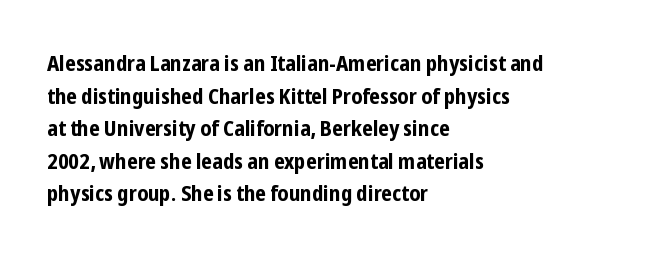
The letters stand straight up with perfectly vertical stems. Vertical spacing — default. Beneath every word, the page is bare. Typeset ragged right — the left edge is the straight one.
